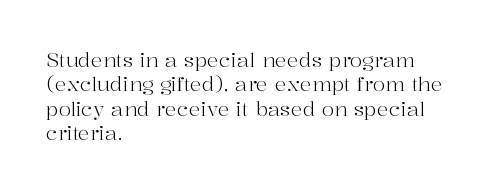
These lines keep a tight, regular rhythm from letter to letter. In CSS terms this would be text-align: left. Weight: in the light-to-regular range. This is roman type, the default non-slanted kind. Decoration check: the copy has no underline.
